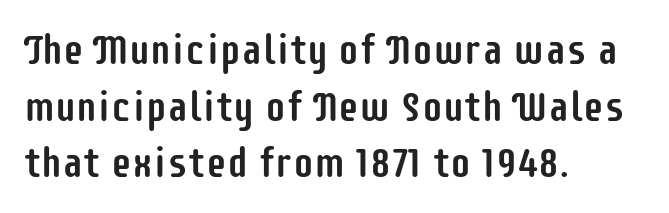
{"serif": "no", "italic": "no", "width": "condensed", "stroke_contrast": "low", "x_height": "large", "monospaced": "no", "underline": "no", "align": "left", "line_spacing": "normal", "line_spacing_ratio": 1.35, "letter_spacing": "normal", "letter_spacing_em": 0.0, "glyph_px": 42}
